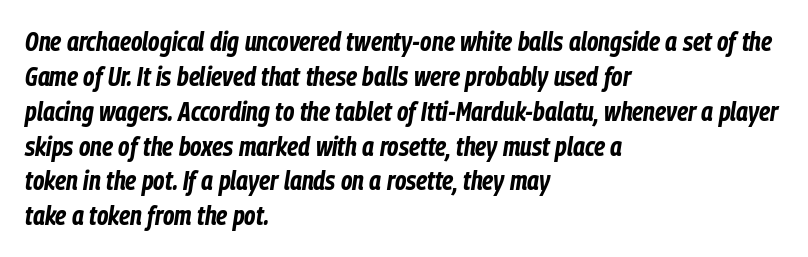
The glyphs look as if they've been sheared to an angle. The passage shown has conventional tracking throughout. Typeset ragged right — the left edge is the straight one. This is heavy type, rendered in bold. Regular leading. Unmarked baselines from the first word to the last.
